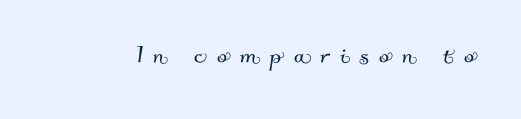
Are there feet on the stems? There aren't — it's a sans. The rendering uses natural spacing where letterforms have individual widths. The passage shown has open, widely tracked lettering throughout. The space beneath each line is pristine and unruled.
